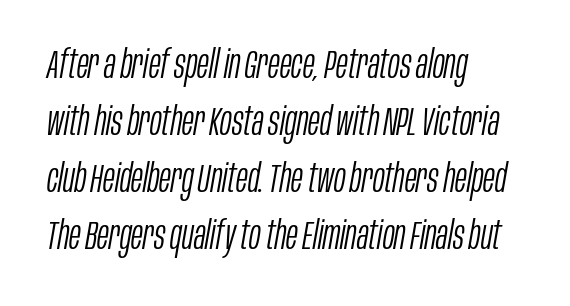
{"italic": "yes", "lean": "right", "slant_degrees": 10, "bold": "no", "weight": "light", "width": "condensed", "stroke_contrast": "low", "x_height": "large", "monospaced": "no", "underline": "no", "align": "left", "line_spacing": "normal", "line_spacing_ratio": 1.46, "letter_spacing": "normal", "letter_spacing_em": 0.0, "glyph_px": 39}
